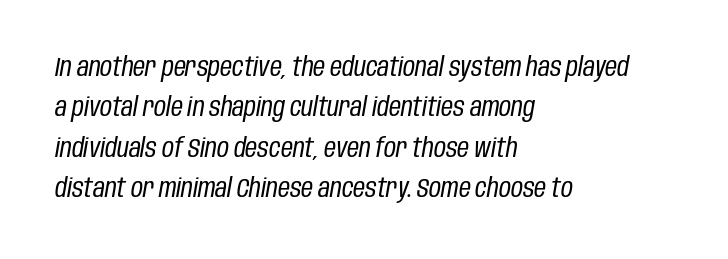
{"italic": "yes", "lean": "right", "slant_degrees": 10, "bold": "no", "underline": "no", "align": "left", "line_spacing": "normal", "line_spacing_ratio": 1.55, "letter_spacing": "normal", "letter_spacing_em": 0.0, "glyph_px": 26}
